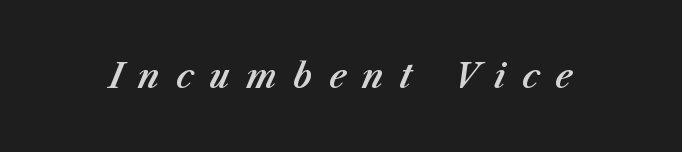
Each letter keeps its own natural width here, so spacing adapts to shape. The letters are spread apart with noticeably loose tracking. Beneath every word, the page is bare. The lettering tilts uniformly, giving the passage an italic look.
